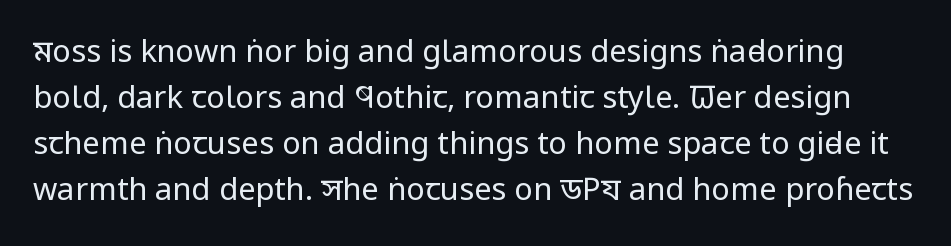
Think standard paragraph weight, or any step lighter than that. Interline gaps are of average width in this sample. The type is set solid horizontally, with unmodified tracking. Varying glyph widths throughout — classic text-font behaviour. This is the regular roman posture of the typeface.
